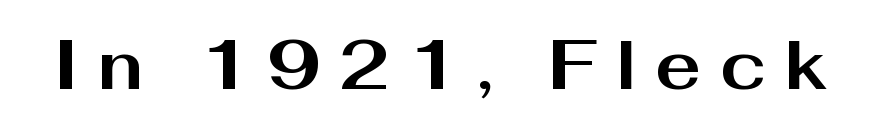
{"serif": "no", "italic": "no", "bold": "yes", "weight": "bold", "width": "wide", "stroke_contrast": "medium", "x_height": "medium", "monospaced": "no", "underline": "no", "letter_spacing": "wide", "letter_spacing_em": 0.26, "glyph_px": 69}
